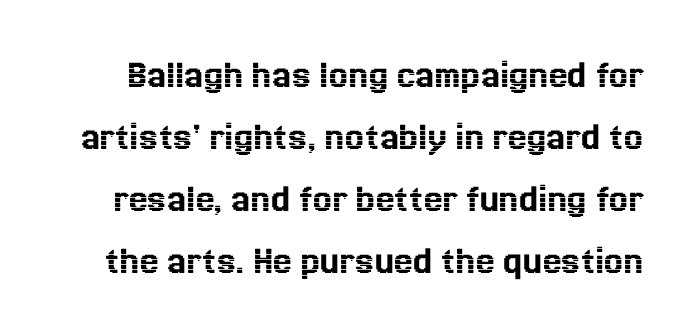
{"italic": "no", "width": "normal", "x_height": "medium", "monospaced": "no", "underline": "no", "line_spacing": "normal", "line_spacing_ratio": 1.48, "letter_spacing": "normal", "letter_spacing_em": 0.0, "glyph_px": 42}
